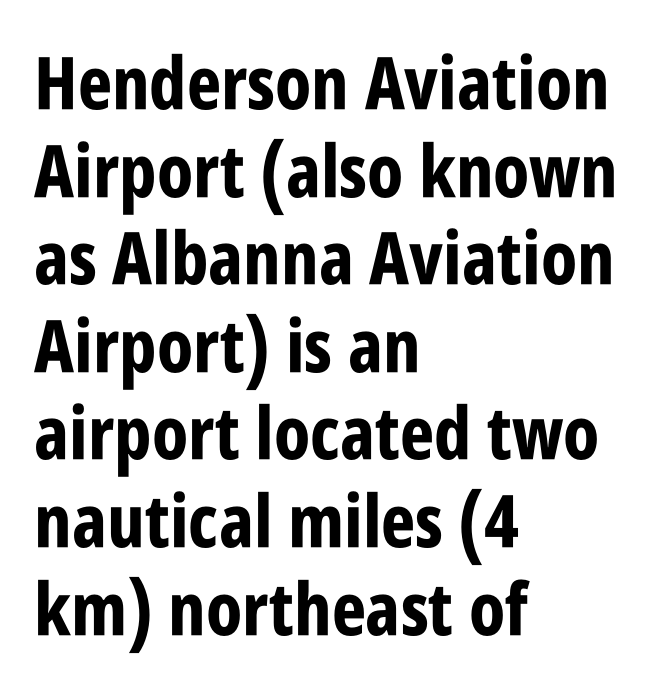
{"serif": "no", "italic": "no", "bold": "yes", "weight": "bold", "width": "condensed", "stroke_contrast": "low", "x_height": "large", "monospaced": "no", "underline": "no", "align": "left", "line_spacing_ratio": 1.2, "letter_spacing": "normal", "letter_spacing_em": 0.0, "glyph_px": 73}
